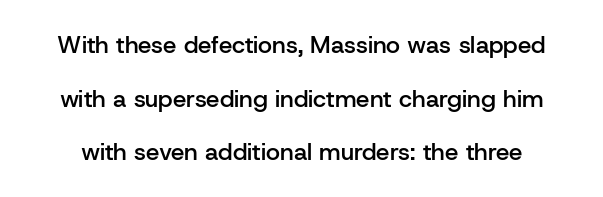
Q: Is the text bold? A: Semi-bold.
Q: Is the text italic (slanted)? A: No, it is upright.
Q: Is the text underlined? A: No.
Q: Is the spacing between letters normal or unusually wide? A: Normal.
Q: Is the spacing between lines tight, normal or loose? A: Loose.
